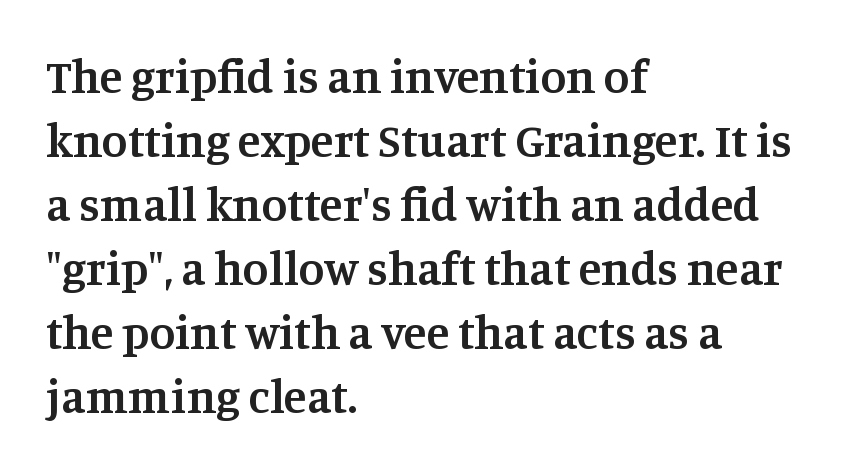
Every stem runs plumb, perpendicular to the baseline. The passage shown is not underscored anywhere. A typesetter would call this zero additional tracking. Classification — serif. Note the varied advance widths — an 'i' is clearly narrower than an 'm'. Notice how the passage keeps a crisp vertical edge on the left only.
